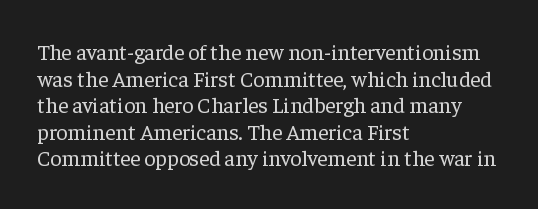
The face used here is rendered with its standard letterfit. The rag falls on the right side of this text block. The typeface has the unassuming heft of standard copy or less. Italic: no, the glyphs are upright roman.
